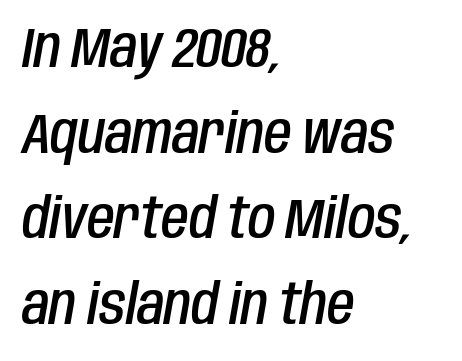
Think of a printed novel: that variable character pitch is what you see here. Underline: absent. The lines are quadded left. The passage shown has conventional tracking throughout. Students, observe: this is what conventionally led text looks like.
